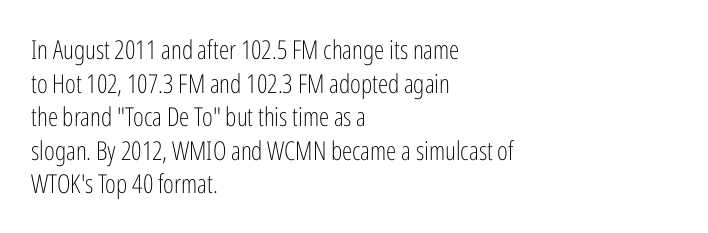
{"italic": "no", "bold": "no", "underline": "no", "align": "left", "line_spacing": "normal", "line_spacing_ratio": 1.29, "letter_spacing": "normal", "letter_spacing_em": 0.0, "glyph_px": 26}
